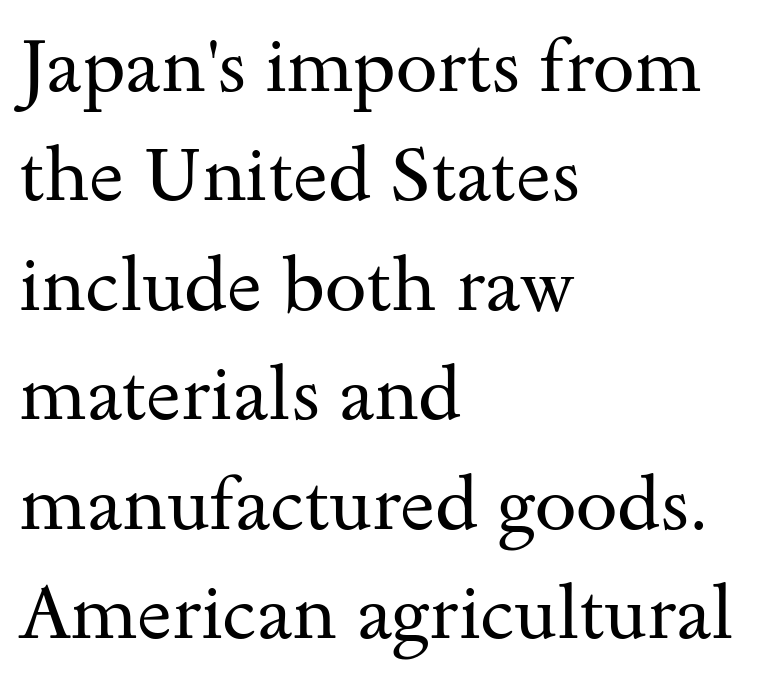
Q: Is the text bold? A: No.
Q: Is the text italic (slanted)? A: No, it is upright.
Q: Is the typeface a serif or a sans-serif typeface? A: Serif.
Q: Is the text underlined? A: No.
Q: How is the paragraph aligned? A: Left-aligned.
Q: Is the spacing between letters normal or unusually wide? A: Normal.
Q: Is the spacing between lines tight, normal or loose? A: Normal.
Q: Width (condensed, normal, or wide)? A: Wide.
Q: Stroke contrast? A: Medium.
Q: x-height? A: Small.
Q: Monospaced? A: No.
